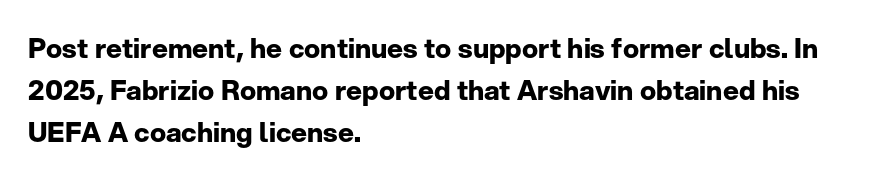
The image shows 27 px bold type, upright; set left-aligned, normal line spacing (1.56x), normal letter spacing, not underlined.
